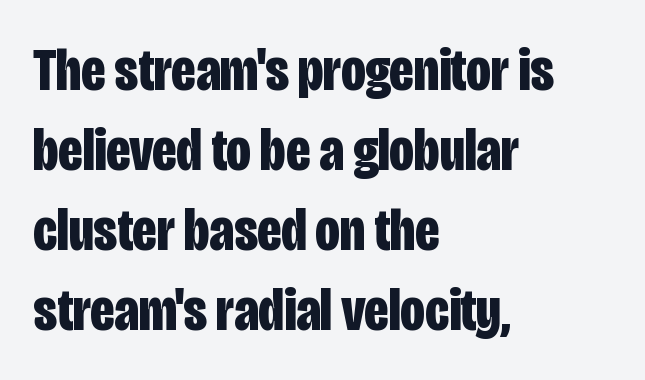
The image shows 61 px bold, condensed sans-serif type, upright; set left-aligned, normal line spacing (1.31x), normal letter spacing, not underlined; low stroke contrast and a large x-height.
